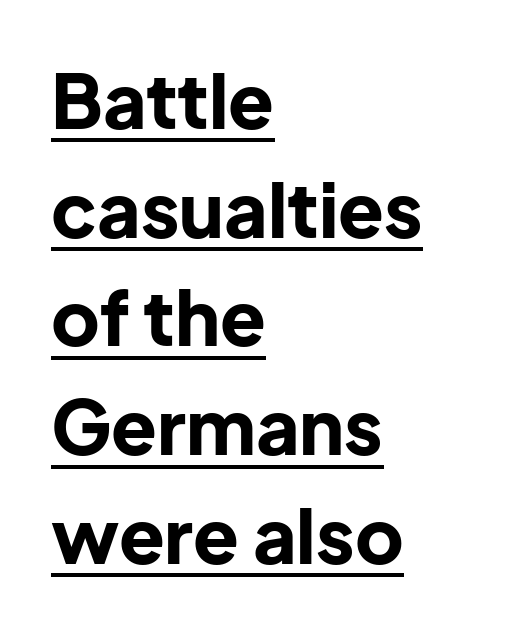
These lines keep a tight, regular rhythm from letter to letter. The rendering uses the underline text-decoration. The axis of the letterforms is exactly vertical. Emphasis by weight is at full strength: bold. A typesetter would label this face a sans.
